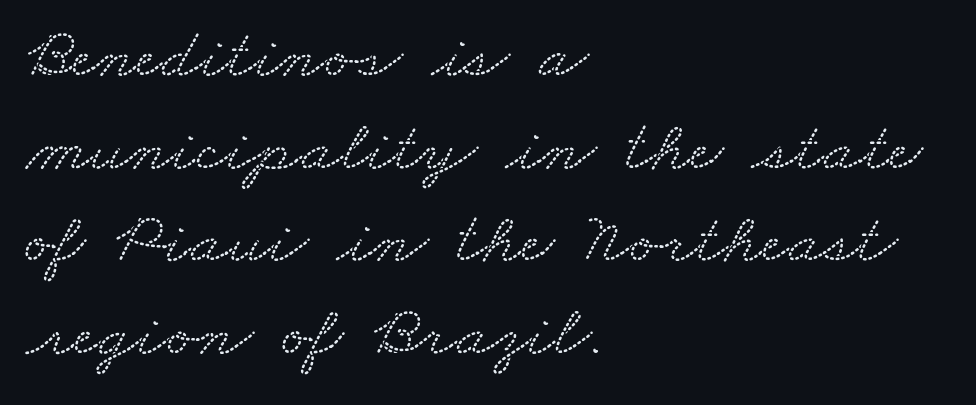
Layout note: lines flush left. Each letter's strokes conclude with small projecting serifs. These lines are rendered in a variable-pitch font. Summary of vertical rhythm: regular, with standard interline spacing.
